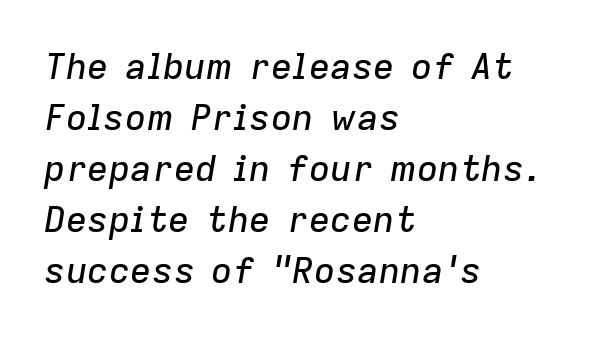
{"italic": "yes", "lean": "right", "slant_degrees": 9, "width": "normal", "stroke_contrast": "low", "x_height": "medium", "monospaced": "no", "underline": "no", "align": "left", "line_spacing": "normal", "line_spacing_ratio": 1.42, "letter_spacing": "normal", "letter_spacing_em": 0.0, "glyph_px": 36}
